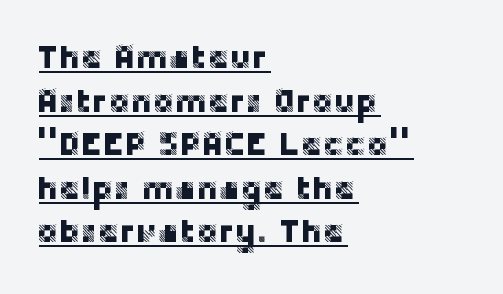
{"serif": "no", "italic": "no", "width": "normal", "stroke_contrast": "low", "x_height": "large", "monospaced": "no", "underline": "yes", "align": "left", "line_spacing": "normal", "line_spacing_ratio": 1.32, "letter_spacing": "normal", "letter_spacing_em": 0.0, "glyph_px": 33}
